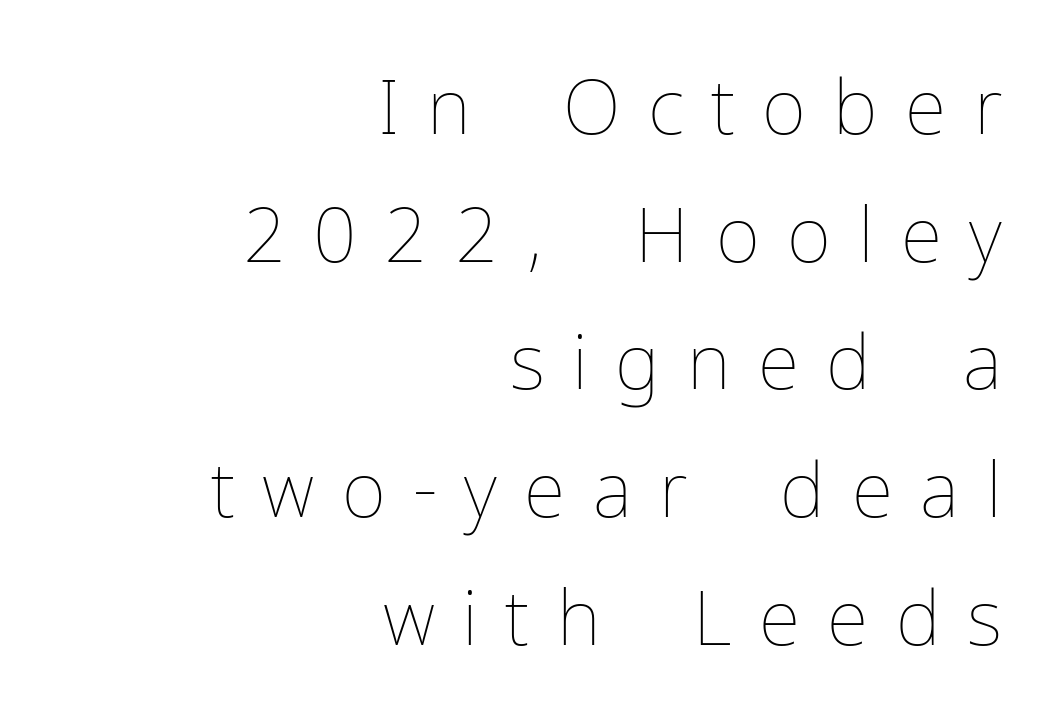
The image shows 76 px thin type, upright; set right-aligned, normal line spacing (1.68x), unusually wide letter spacing (+0.36 em), not underlined; low stroke contrast and a medium x-height.
